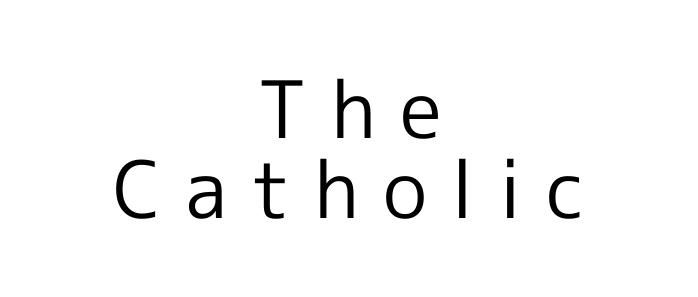
Weight: in the light-to-regular range. Where is the straight margin? There isn't one; the lines are centered. Looks like regular typesetting: each glyph gets only the width it needs. Interline gaps are noticeably narrow in this sample. Typographically, this falls in the sans-serif category.
